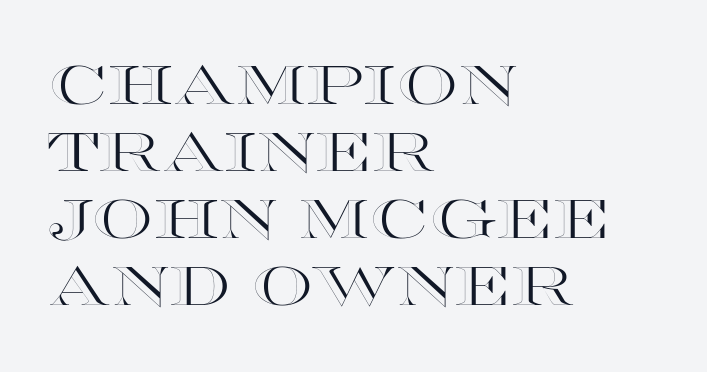
The image shows 54 px wide type, upright; set left-aligned, line spacing 1.24x, normal letter spacing, not underlined; a large x-height.
